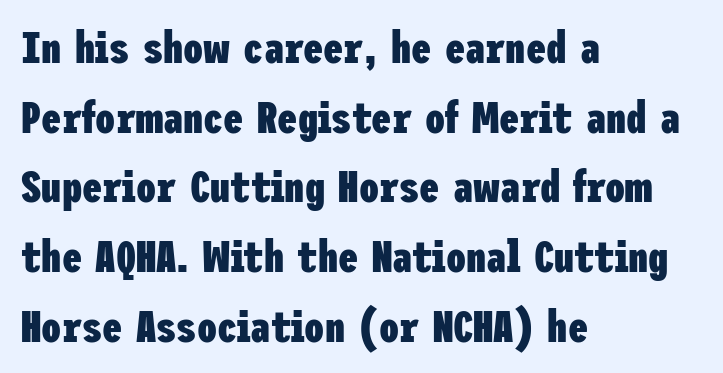
Q: Is the text bold? A: Yes.
Q: Is the text italic (slanted)? A: No, it is upright.
Q: Is the typeface a serif or a sans-serif typeface? A: Sans-serif.
Q: Is the text underlined? A: No.
Q: How is the paragraph aligned? A: Left-aligned.
Q: Is the spacing between letters normal or unusually wide? A: Normal.
Q: Is the spacing between lines tight, normal or loose? A: Normal.
Q: Width (condensed, normal, or wide)? A: Condensed.
Q: Stroke contrast? A: Low.
Q: x-height? A: Medium.
